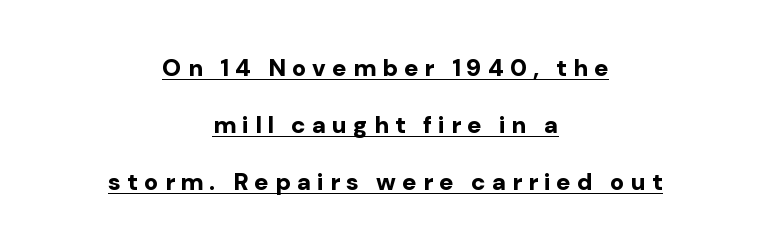
Here the glyphs are tracked loosely, breaking word shapes into spaced letters. This is underlined copy, the kind a proofreader might mark for attention. Widely set lines give the paragraph a tall, airy silhouette. The compositor balanced each line on the midline. Posture: vertical. The strokes are fattened all the way to bold.
